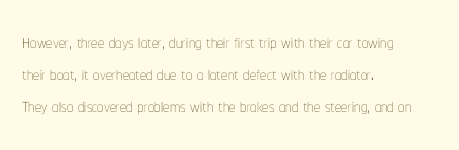
Glance below the letters and you will spot only blank space. The weight tops out at a normal text grade. Teacher's note: observe the even left margin — that is flush-left alignment. Interline gaps are of average width in this sample. In terms of posture, this sample is upright.
